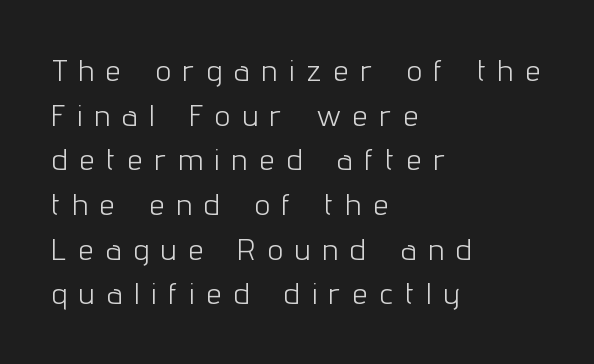
{"serif": "no", "italic": "no", "bold": "no", "weight": "light", "width": "condensed", "stroke_contrast": "low", "x_height": "medium", "monospaced": "no", "underline": "no", "align": "left", "line_spacing": "normal", "line_spacing_ratio": 1.49, "letter_spacing": "wide", "letter_spacing_em": 0.43, "glyph_px": 30}
